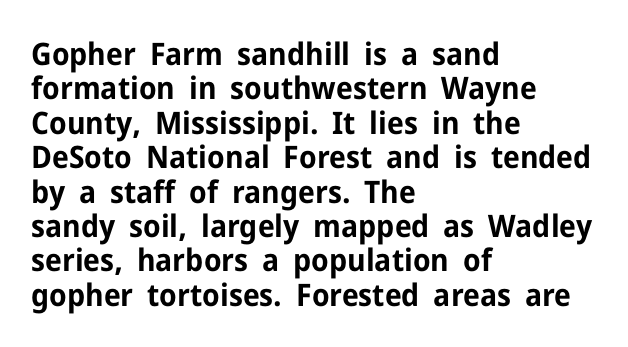
Q: Is the text bold? A: Yes.
Q: Is the text italic (slanted)? A: No, it is upright.
Q: Is the typeface a serif or a sans-serif typeface? A: Sans-serif.
Q: Is the text underlined? A: No.
Q: How is the paragraph aligned? A: Left-aligned.
Q: Is the spacing between letters normal or unusually wide? A: Normal.
Q: Is the spacing between lines tight, normal or loose? A: Tight.
Q: Width (condensed, normal, or wide)? A: Normal.
Q: Stroke contrast? A: Low.
Q: x-height? A: Medium.
Q: Monospaced? A: No.
